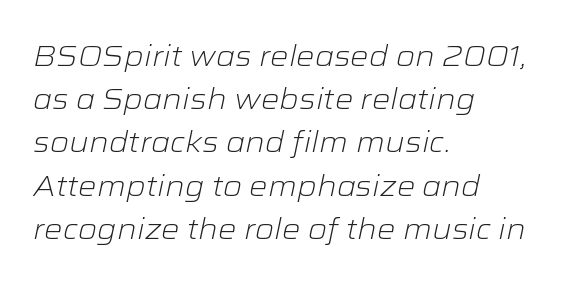
The image shows 29 px light, wide type, italic (leaning right); set left-aligned, normal line spacing (1.49x), normal letter spacing, not underlined; low stroke contrast and a medium x-height.
